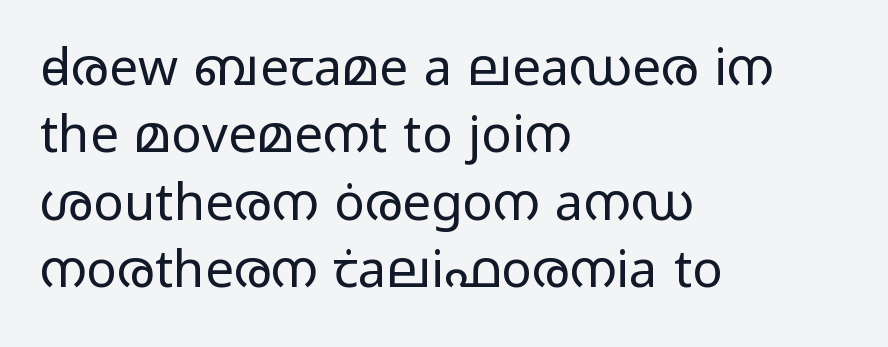
The image shows 51 px regular-weight, wide sans-serif type, upright; set left-aligned, normal line spacing (1.32x), normal letter spacing, not underlined; low stroke contrast and a medium x-height.
